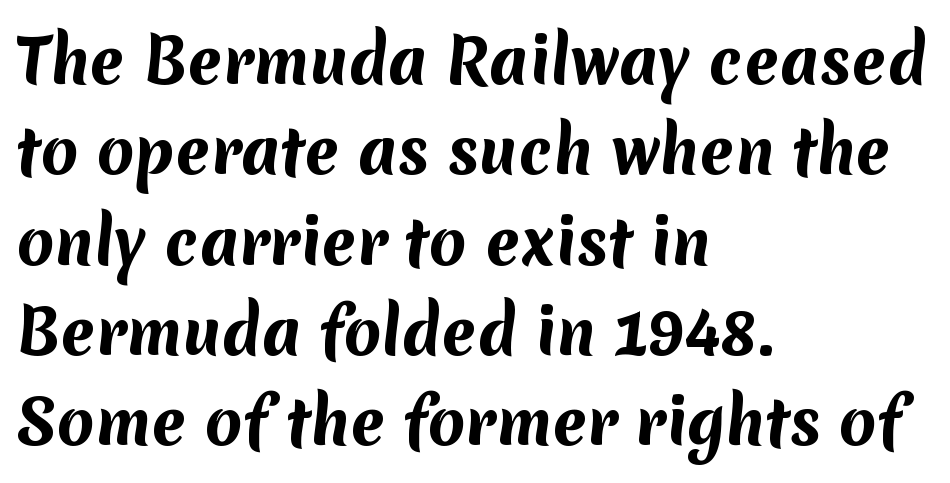
The image shows 61 px bold sans-serif type; set left-aligned, normal line spacing (1.48x), normal letter spacing, not underlined; medium stroke contrast and a medium x-height.
